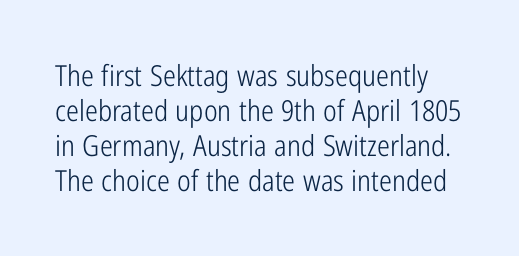
The image shows 29 px light, condensed sans-serif type, upright; set line spacing 1.21x, normal letter spacing, not underlined; low stroke contrast and a medium x-height.
